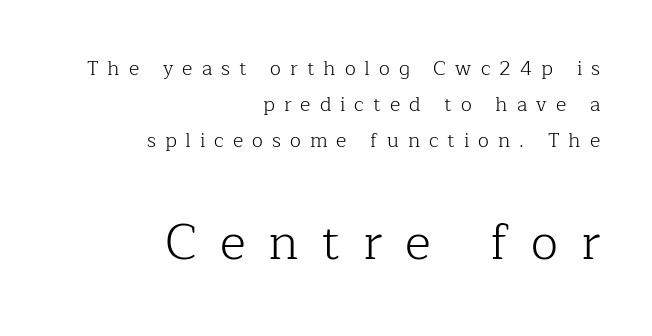
Check the space under the baseline: it is left empty. The type is letterspaced generously, with wide tracking. No chunkiness to these letters — they're not bold. You get the small type first, then a jump to larger type. Is this a fixed-width face? No — the glyphs have proportional, varying widths.
